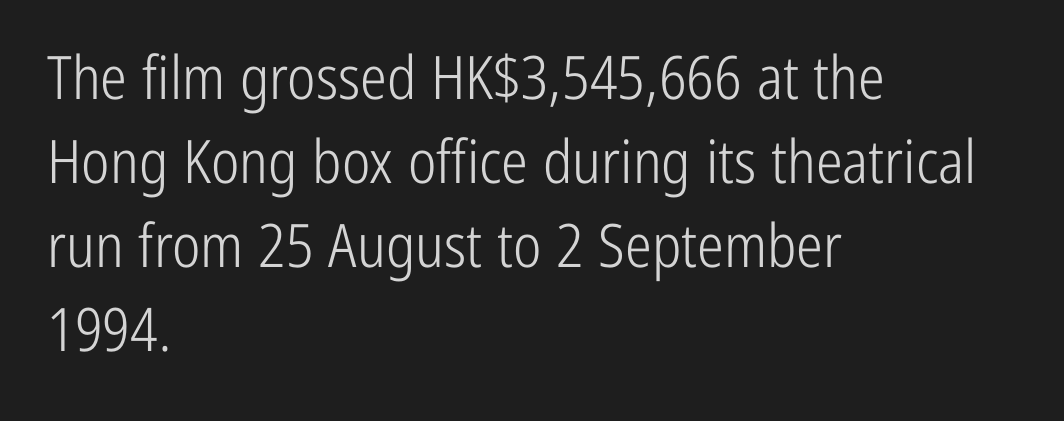
Casual observation: everything's shoved over to the left. Weight: in the light-to-regular range. The string is rendered with underlining switched off. Notice how the stems are strictly vertical — no italics here.
